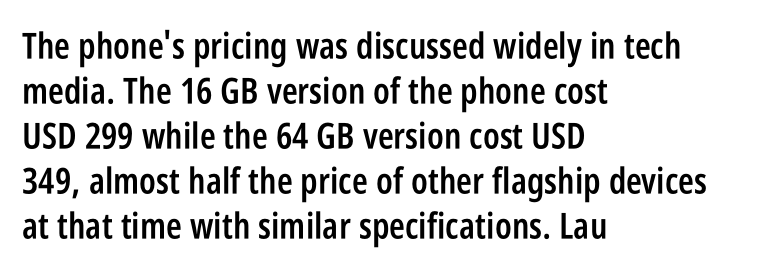
Q: Is the text bold? A: Semi-bold.
Q: Is the text italic (slanted)? A: No, it is upright.
Q: Is the typeface a serif or a sans-serif typeface? A: Sans-serif.
Q: Is the text underlined? A: No.
Q: How is the paragraph aligned? A: Left-aligned.
Q: Is the spacing between letters normal or unusually wide? A: Normal.
Q: Is the spacing between lines tight, normal or loose? A: Normal.
Q: Width (condensed, normal, or wide)? A: Condensed.
Q: Stroke contrast? A: Low.
Q: x-height? A: Large.
Q: Monospaced? A: No.
